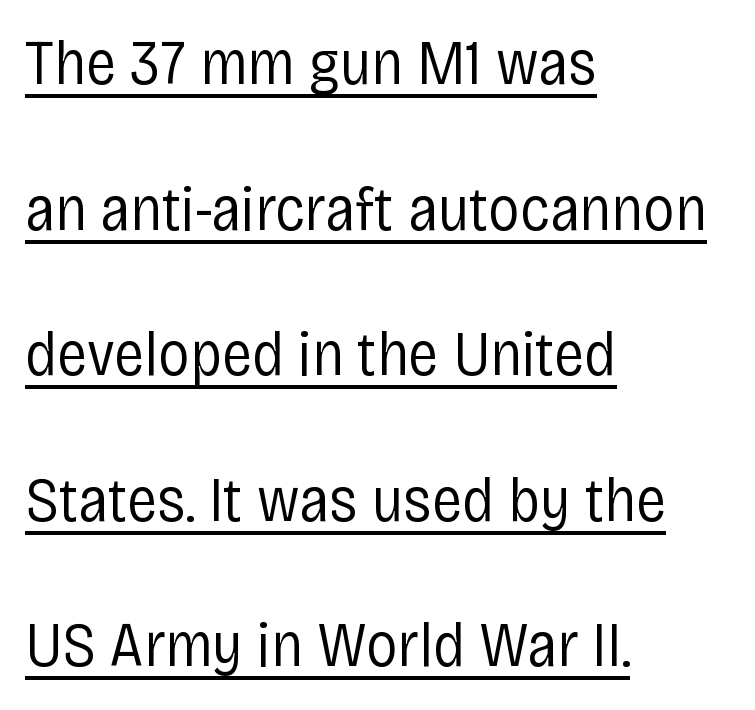
{"serif": "no", "italic": "no", "bold": "no", "weight": "regular", "width": "condensed", "stroke_contrast": "low", "x_height": "large", "monospaced": "no", "underline": "yes", "align": "left", "line_spacing": "loose", "line_spacing_ratio": 2.31, "letter_spacing": "normal", "letter_spacing_em": 0.0, "glyph_px": 63}
